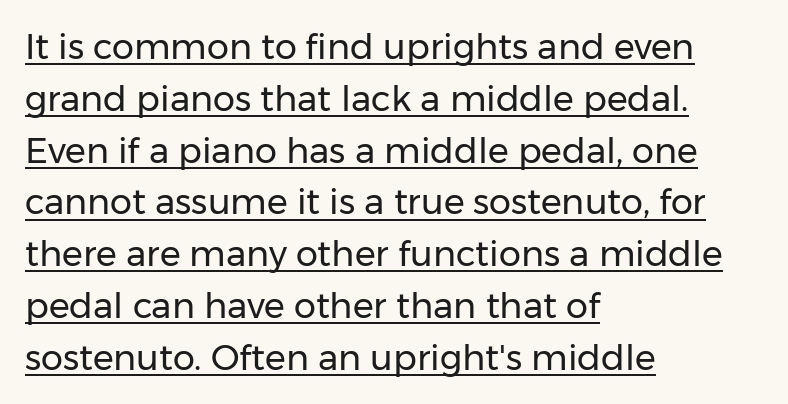
The image shows 35 px regular-weight sans-serif type, upright; set left-aligned, normal line spacing (1.48x), normal letter spacing, underlined; low stroke contrast and a medium x-height.
